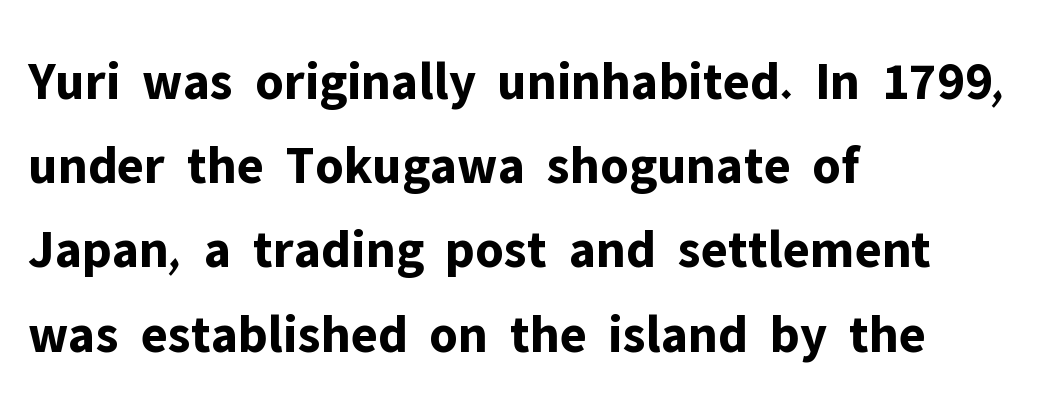
Q: Is the text bold? A: Yes.
Q: Is the text italic (slanted)? A: No, it is upright.
Q: Is the typeface a serif or a sans-serif typeface? A: Sans-serif.
Q: Is the text underlined? A: No.
Q: How is the paragraph aligned? A: Left-aligned.
Q: Is the spacing between letters normal or unusually wide? A: Normal.
Q: Is the spacing between lines tight, normal or loose? A: Normal.
Q: Width (condensed, normal, or wide)? A: Normal.
Q: Stroke contrast? A: Low.
Q: x-height? A: Medium.
Q: Monospaced? A: No.
